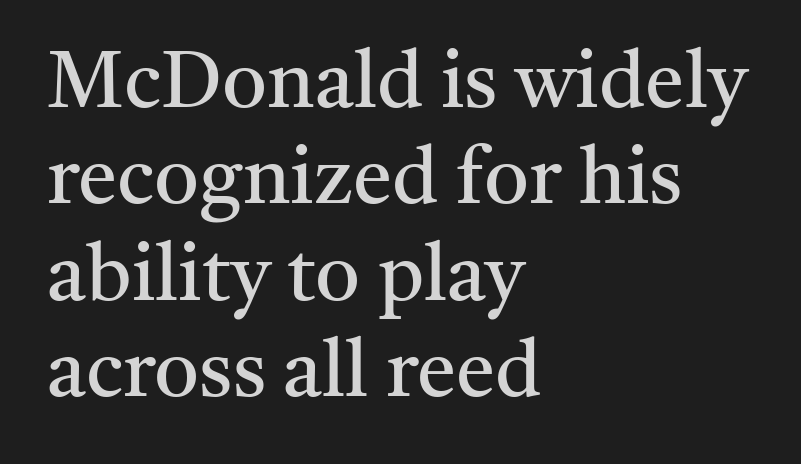
Q: Is the text bold? A: No.
Q: Is the text italic (slanted)? A: No, it is upright.
Q: Is the typeface a serif or a sans-serif typeface? A: Serif.
Q: Is the text underlined? A: No.
Q: How is the paragraph aligned? A: Left-aligned.
Q: Is the spacing between letters normal or unusually wide? A: Normal.
Q: Width (condensed, normal, or wide)? A: Normal.
Q: Stroke contrast? A: Medium.
Q: x-height? A: Medium.
Q: Monospaced? A: No.
